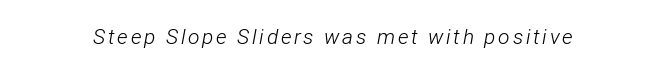
Type without underlining. Weight: regular or lighter. Italic? Definitely — the glyphs are oblique.
